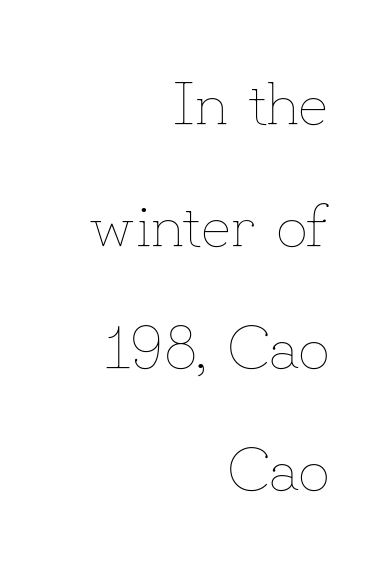
The tracking reads as untouched default to a designer's eye. Tall strokes in this sample are plumb rather than angled. The typesetter chose a ragged-left arrangement here. In terms of leading, this rendering errs on the spacious side. The words here are not underlined. The weight would be labelled regular, book, light, or lighter still.
